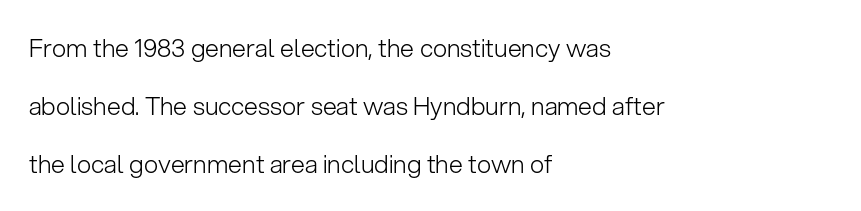
{"italic": "no", "bold": "no", "underline": "no", "align": "left", "line_spacing": "loose", "line_spacing_ratio": 2.32, "letter_spacing": "normal", "letter_spacing_em": 0.0, "glyph_px": 25}
